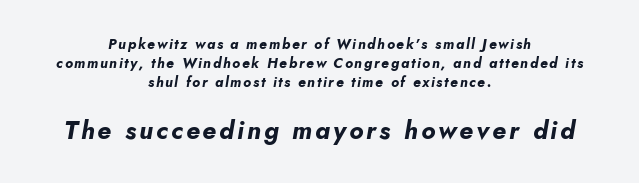
Q: Is the text bold? A: Yes.
Q: Is the text italic (slanted)? A: Yes, it leans right by about 5 degrees.
Q: Is the text underlined? A: No.
Q: How is the paragraph aligned? A: Centered.
Q: Is the spacing between lines tight, normal or loose? A: Normal.
Q: Which block of text is set in a larger size, the first (top) or the second (bottom)? A: The second (bottom) one.
